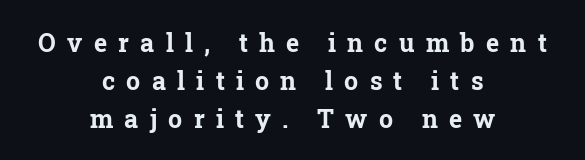
{"italic": "no", "bold": "yes", "underline": "no", "align": "center", "line_spacing": "normal", "line_spacing_ratio": 1.52, "letter_spacing": "wide", "letter_spacing_em": 0.45, "glyph_px": 25}
